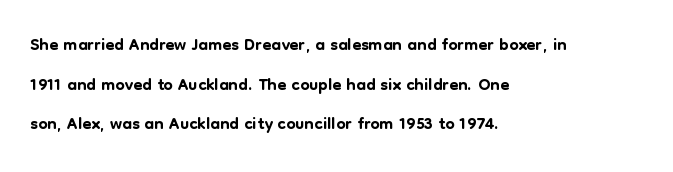
The image shows 26 px text type, upright; set left-aligned, normal line spacing (1.52x), normal letter spacing, not underlined.
